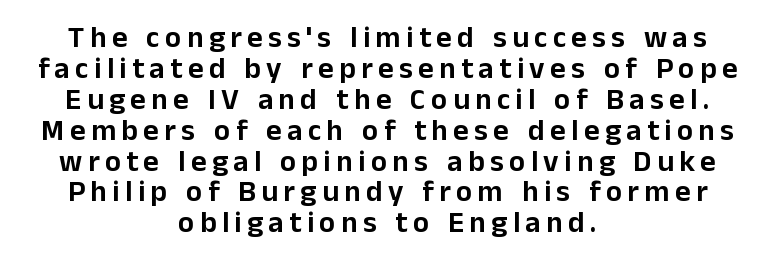
The image shows 30 px sans-serif type, upright; set centered, tight line spacing (1.03x), not underlined; low stroke contrast and a medium x-height.
